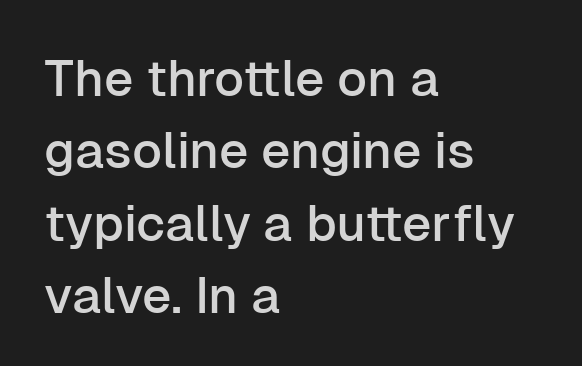
{"serif": "no", "italic": "no", "width": "normal", "stroke_contrast": "low", "x_height": "medium", "monospaced": "no", "underline": "no", "align": "left", "line_spacing": "normal", "line_spacing_ratio": 1.42, "letter_spacing": "normal", "letter_spacing_em": 0.0, "glyph_px": 51}
